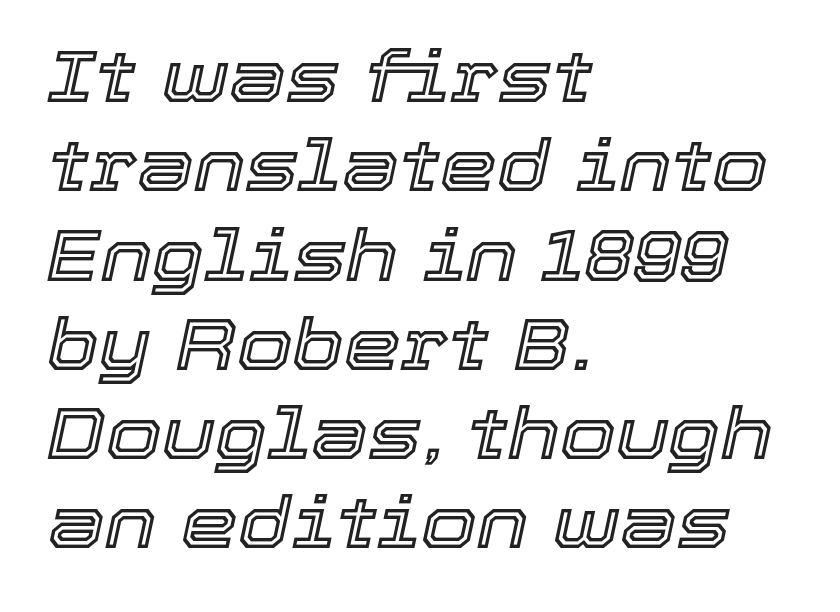
{"italic": "yes", "lean": "right", "slant_degrees": 12, "width": "normal", "x_height": "medium", "monospaced": "no", "underline": "no", "align": "left", "line_spacing_ratio": 1.24, "letter_spacing": "normal", "letter_spacing_em": 0.0, "glyph_px": 72}
